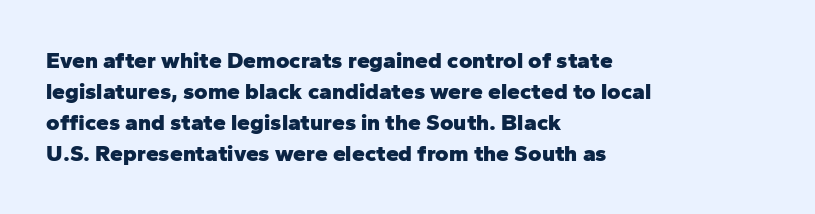
Caption: bold face, heavy strokes. Compared with typical body copy, the letter spacing here is the same. Line starts are locked; line ends wander. The axis of the letterforms is exactly vertical.
